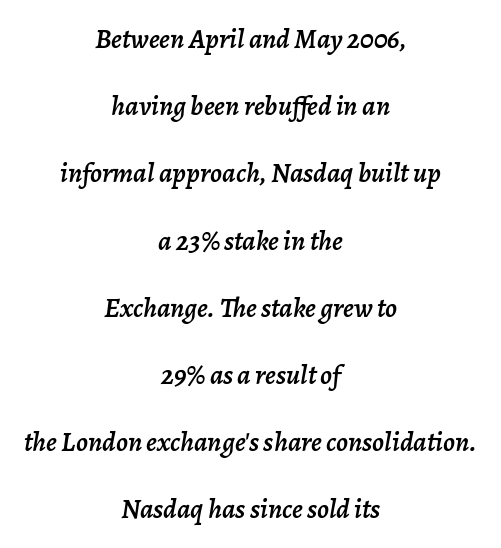
The image shows 28 px text type, italic (leaning right); set centered, loose line spacing (2.4x), normal letter spacing, not underlined; low stroke contrast and a medium x-height.
